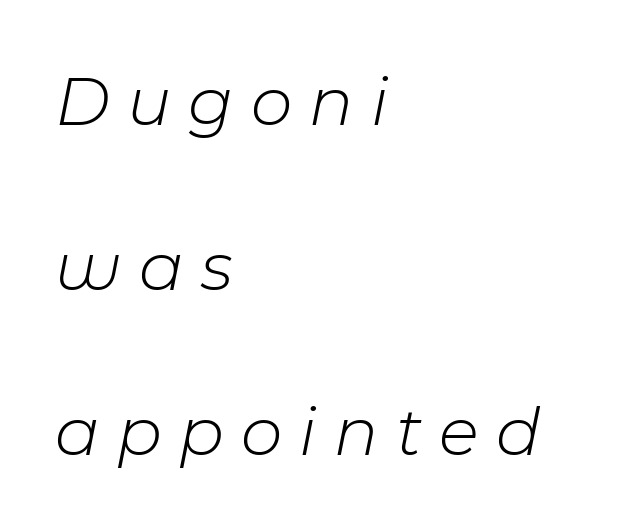
{"italic": "yes", "lean": "right", "slant_degrees": 11, "bold": "no", "weight": "light", "width": "normal", "stroke_contrast": "low", "x_height": "medium", "monospaced": "no", "underline": "no", "align": "left", "line_spacing": "loose", "line_spacing_ratio": 2.29, "letter_spacing": "wide", "letter_spacing_em": 0.24, "glyph_px": 72}
